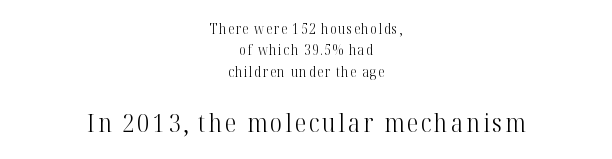
{"italic": "no", "bold": "no", "underline": "no", "align": "center", "line_spacing": "normal", "line_spacing_ratio": 1.52, "larger_block": "second", "size_ratio": 1.86, "glyph_px": 26}
